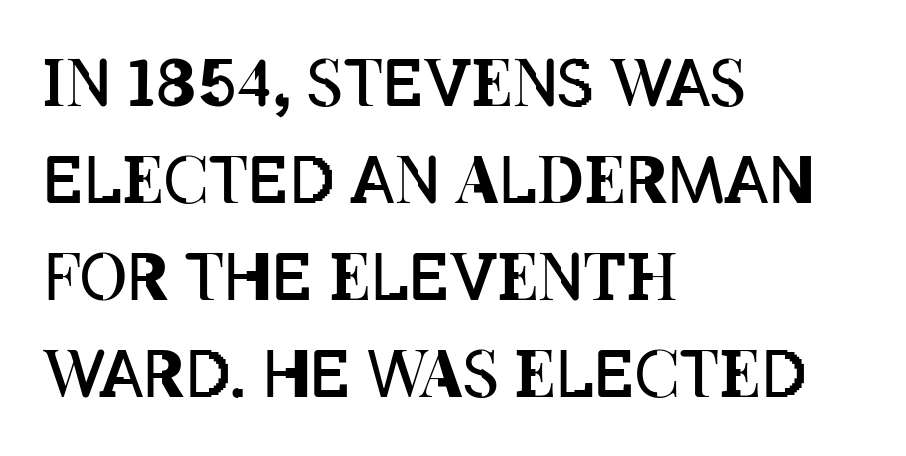
{"italic": "no", "bold": "no", "weight": "regular", "width": "condensed", "stroke_contrast": "low", "x_height": "large", "monospaced": "no", "underline": "no", "align": "left", "line_spacing": "normal", "line_spacing_ratio": 1.49, "letter_spacing": "normal", "letter_spacing_em": 0.0, "glyph_px": 65}
